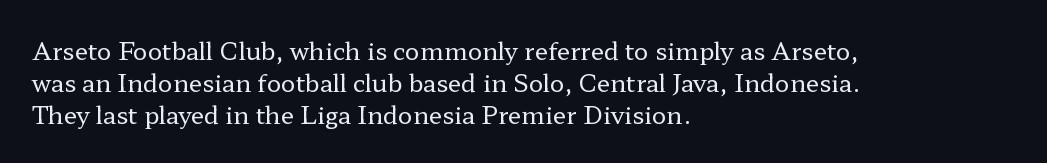
{"italic": "no", "bold": "no", "underline": "no", "align": "left", "line_spacing": "normal", "line_spacing_ratio": 1.33, "letter_spacing": "normal", "letter_spacing_em": 0.0, "glyph_px": 24}
